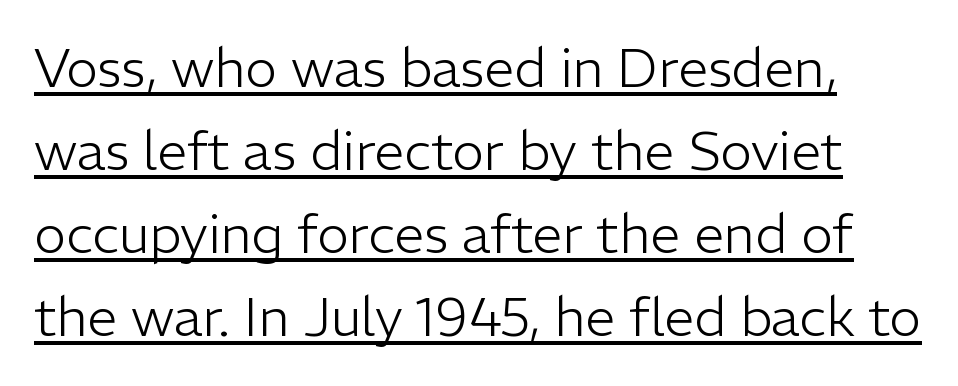
Q: Is the text bold? A: No.
Q: Is the text italic (slanted)? A: No, it is upright.
Q: Is the typeface a serif or a sans-serif typeface? A: Sans-serif.
Q: Is the text underlined? A: Yes.
Q: Is the spacing between letters normal or unusually wide? A: Normal.
Q: Is the spacing between lines tight, normal or loose? A: Normal.
Q: Width (condensed, normal, or wide)? A: Normal.
Q: Stroke contrast? A: Low.
Q: x-height? A: Medium.
Q: Monospaced? A: No.
